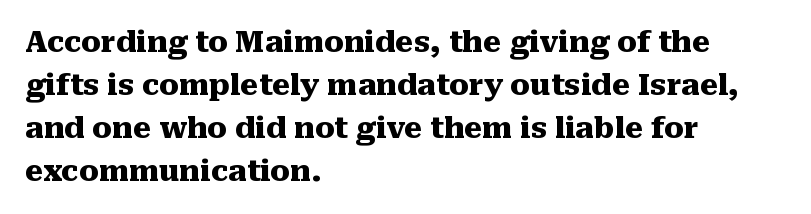
Each glyph is drawn with heavy, bold strokes. The space between consecutive lines is moderate. Notice how the stems are strictly vertical — no italics here. Yep, those are serifs on the letters.
